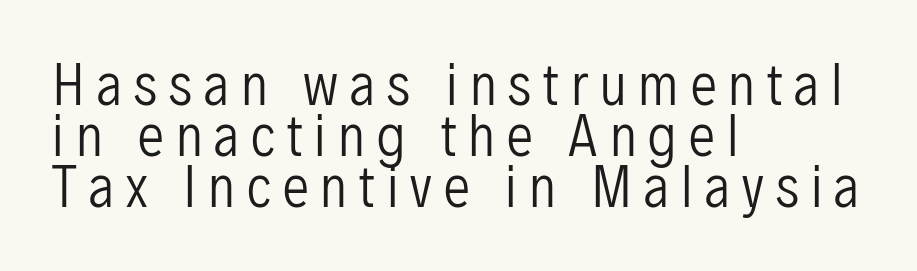
The typesetting does not lean heavy: it is not bold. Does the type have serifs? No, each stem ends abruptly. The words here are not underlined. A typesetter would call this proportional, since set widths differ per character. This is the regular roman posture of the typeface. A typesetter would call this leading minimal, almost set solid.
